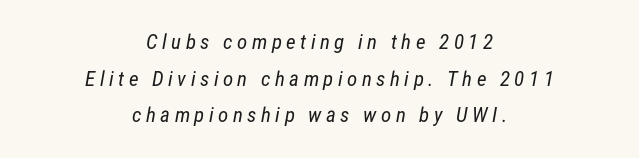
Display-style spreading of the glyphs; the letterfit is very open. Stroke thickness stays within the range of a standard reading face or lighter. The typesetter chose a symmetrical, centered arrangement here. The space directly below the letters is spotless.
